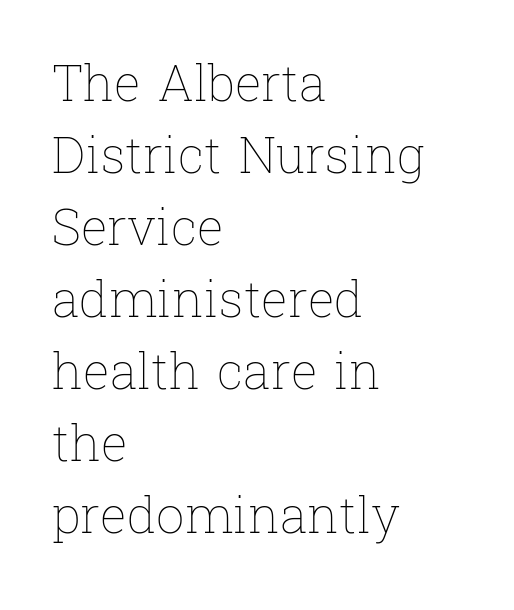
Q: Is the text bold? A: No.
Q: Is the text italic (slanted)? A: No, it is upright.
Q: Is the text underlined? A: No.
Q: How is the paragraph aligned? A: Left-aligned.
Q: Is the spacing between letters normal or unusually wide? A: Normal.
Q: Is the spacing between lines tight, normal or loose? A: Normal.
Q: Width (condensed, normal, or wide)? A: Normal.
Q: Stroke contrast? A: Low.
Q: x-height? A: Medium.
Q: Monospaced? A: No.
